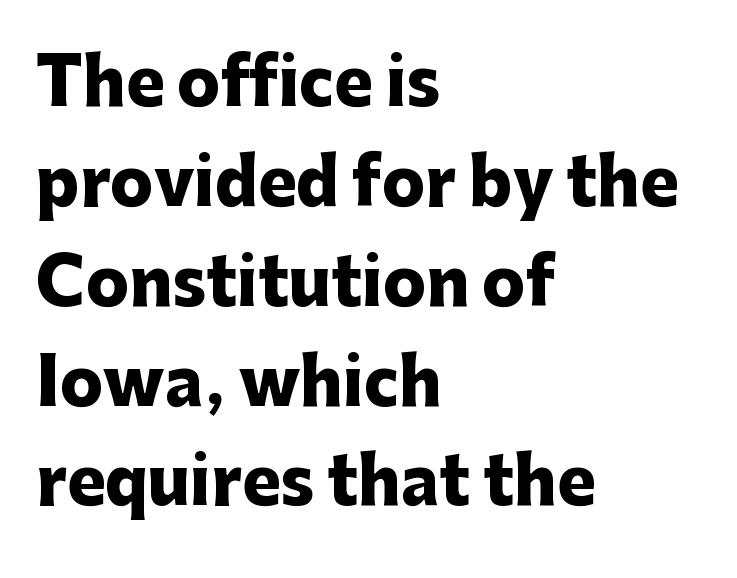
The image shows 64 px heavy sans-serif type, upright; set left-aligned, normal line spacing (1.56x), normal letter spacing, not underlined; low stroke contrast and a medium x-height.
